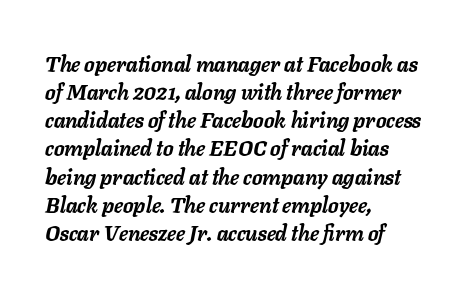
{"italic": "yes", "lean": "right", "slant_degrees": 11, "bold": "yes", "underline": "no", "align": "left", "line_spacing": "normal", "line_spacing_ratio": 1.34, "letter_spacing": "normal", "letter_spacing_em": 0.0, "glyph_px": 21}
